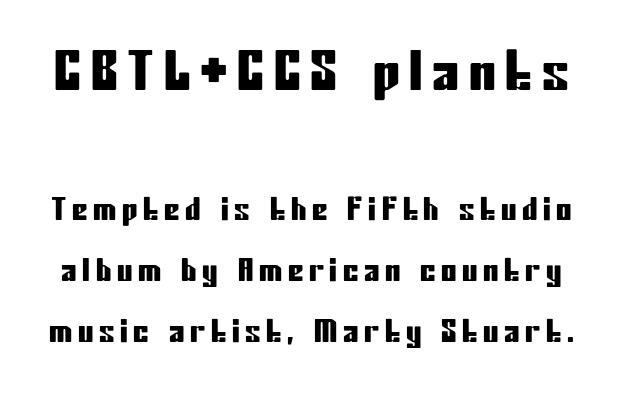
Q: Is the text italic (slanted)? A: No, it is upright.
Q: Is the typeface a serif or a sans-serif typeface? A: Sans-serif.
Q: Is the text underlined? A: No.
Q: Is the spacing between lines tight, normal or loose? A: Loose.
Q: Which block of text is set in a larger size, the first (top) or the second (bottom)? A: The first (top) one.
Q: Width (condensed, normal, or wide)? A: Condensed.
Q: Stroke contrast? A: Low.
Q: x-height? A: Medium.
Q: Monospaced? A: No.
